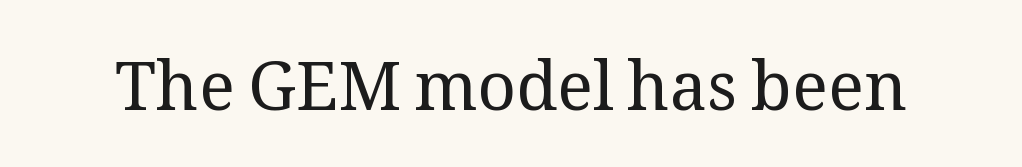
{"serif": "yes", "italic": "no", "bold": "no", "weight": "regular", "width": "normal", "stroke_contrast": "medium", "x_height": "medium", "monospaced": "no", "underline": "no", "letter_spacing": "normal", "letter_spacing_em": 0.0, "glyph_px": 67}
